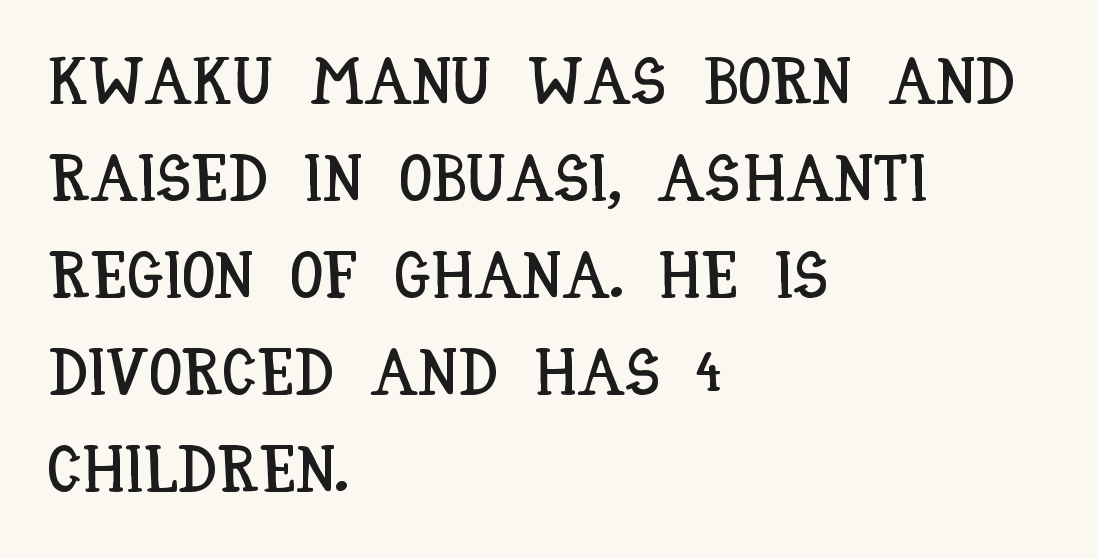
The image shows 66 px condensed type, upright; set left-aligned, normal line spacing (1.47x), normal letter spacing, not underlined; low stroke contrast and a large x-height.
